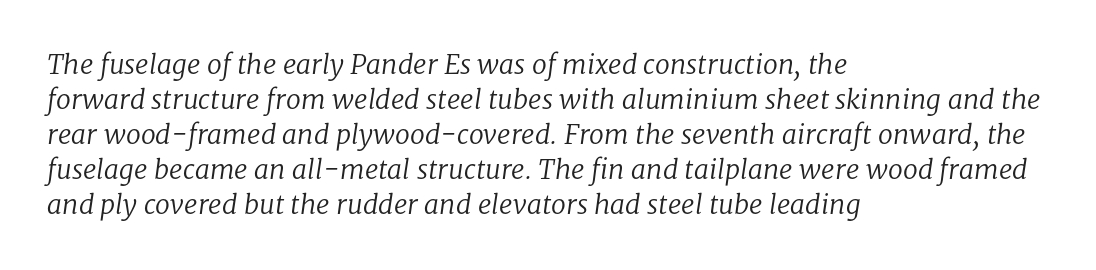
The image shows 27 px text type, italic (leaning right); set left-aligned, normal line spacing (1.3x), normal letter spacing, not underlined.
